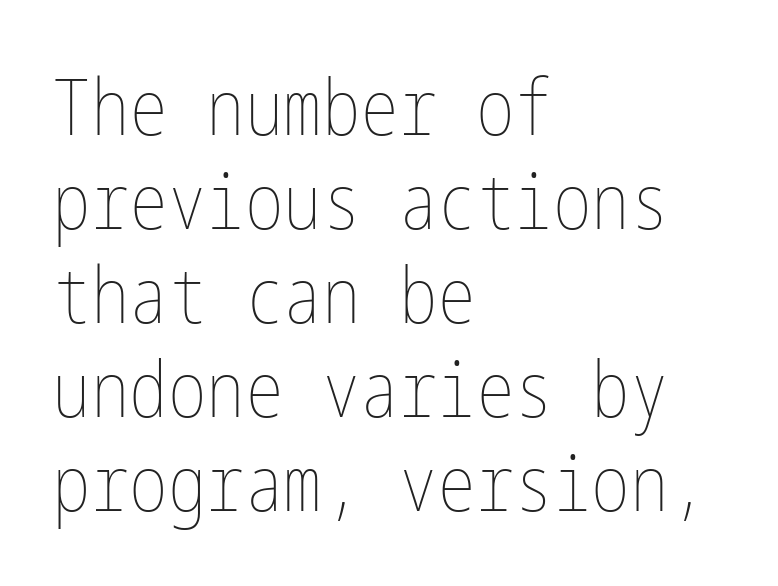
The axis of the letterforms is exactly vertical. The typeface has the unassuming heft of standard copy or less. Honestly, the letter spacing is just normal — you wouldn't notice it. The strip under each line holds only bare page. Leftover space on each line is placed entirely after the last word.
